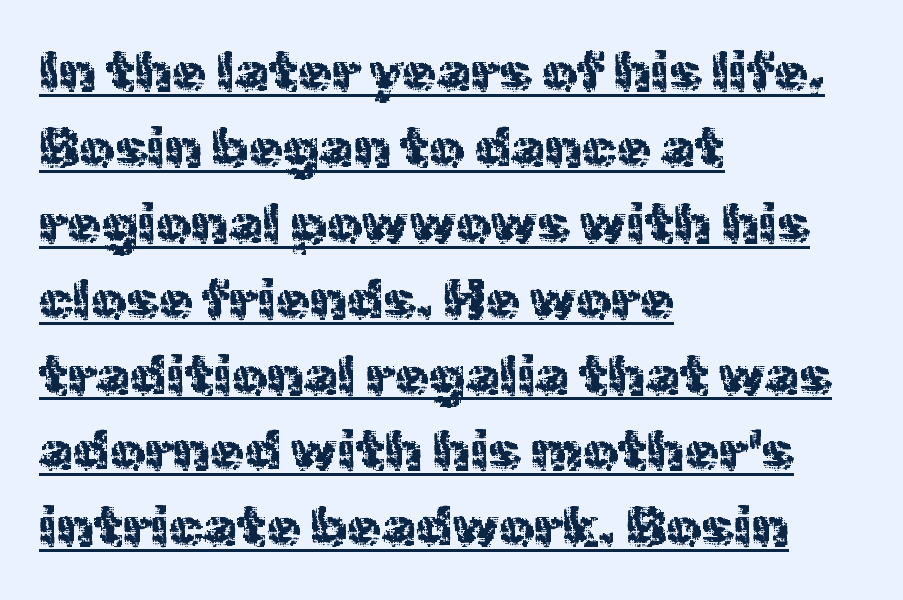
{"serif": "no", "italic": "no", "width": "normal", "x_height": "medium", "monospaced": "no", "underline": "yes", "align": "left", "line_spacing": "normal", "line_spacing_ratio": 1.38, "letter_spacing": "normal", "letter_spacing_em": 0.0, "glyph_px": 55}
